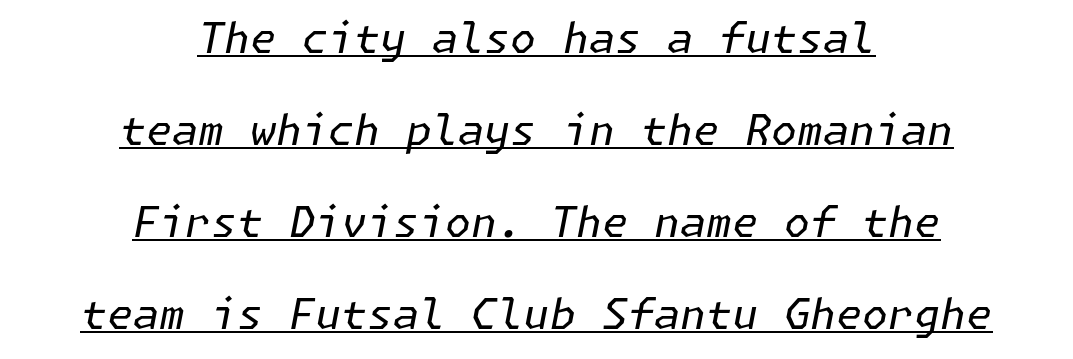
Q: Is the text bold? A: No.
Q: Is the text italic (slanted)? A: Yes, it leans right by about 11 degrees.
Q: Is the text underlined? A: Yes.
Q: How is the paragraph aligned? A: Centered.
Q: Is the spacing between letters normal or unusually wide? A: Normal.
Q: Is the spacing between lines tight, normal or loose? A: Loose.
Q: Width (condensed, normal, or wide)? A: Normal.
Q: Stroke contrast? A: Low.
Q: x-height? A: Medium.
